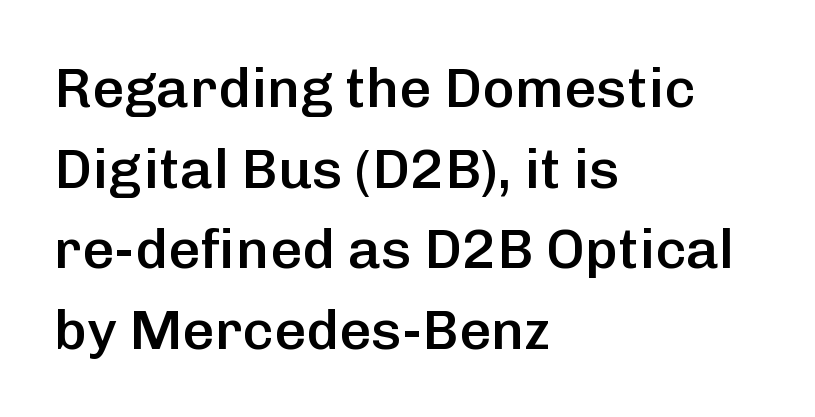
The image shows 56 px semibold sans-serif type, upright; set left-aligned, normal line spacing (1.44x), normal letter spacing, not underlined; low stroke contrast and a medium x-height.
